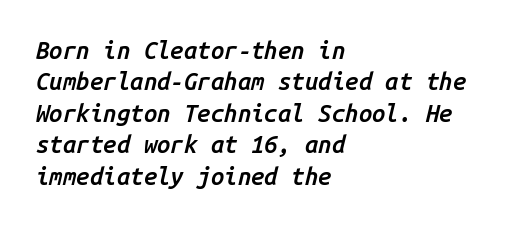
The image shows 24 px text type, italic (leaning right); set left-aligned, normal line spacing (1.31x), normal letter spacing, not underlined.
